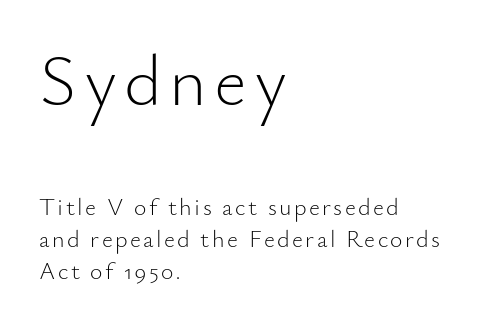
Q: Is the text bold? A: No.
Q: Is the text italic (slanted)? A: No, it is upright.
Q: Is the typeface a serif or a sans-serif typeface? A: Sans-serif.
Q: Is the text underlined? A: No.
Q: How is the paragraph aligned? A: Left-aligned.
Q: Is the spacing between lines tight, normal or loose? A: Normal.
Q: Which block of text is set in a larger size, the first (top) or the second (bottom)? A: The first (top) one.
Q: Width (condensed, normal, or wide)? A: Normal.
Q: Stroke contrast? A: Low.
Q: x-height? A: Small.
Q: Monospaced? A: No.
